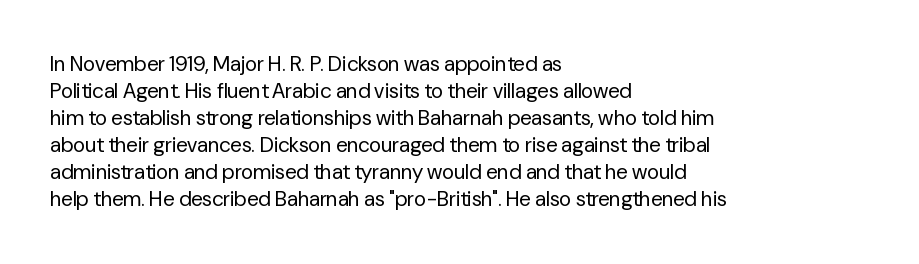
{"italic": "no", "bold": "no", "underline": "no", "align": "left", "line_spacing": "normal", "line_spacing_ratio": 1.29, "letter_spacing": "normal", "letter_spacing_em": 0.0, "glyph_px": 21}
